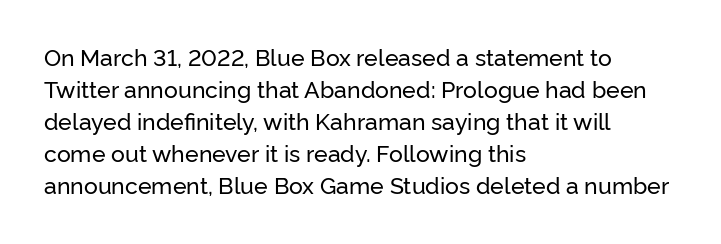
Q: Is the text italic (slanted)? A: No, it is upright.
Q: Is the text underlined? A: No.
Q: How is the paragraph aligned? A: Left-aligned.
Q: Is the spacing between letters normal or unusually wide? A: Normal.
Q: Is the spacing between lines tight, normal or loose? A: Normal.
